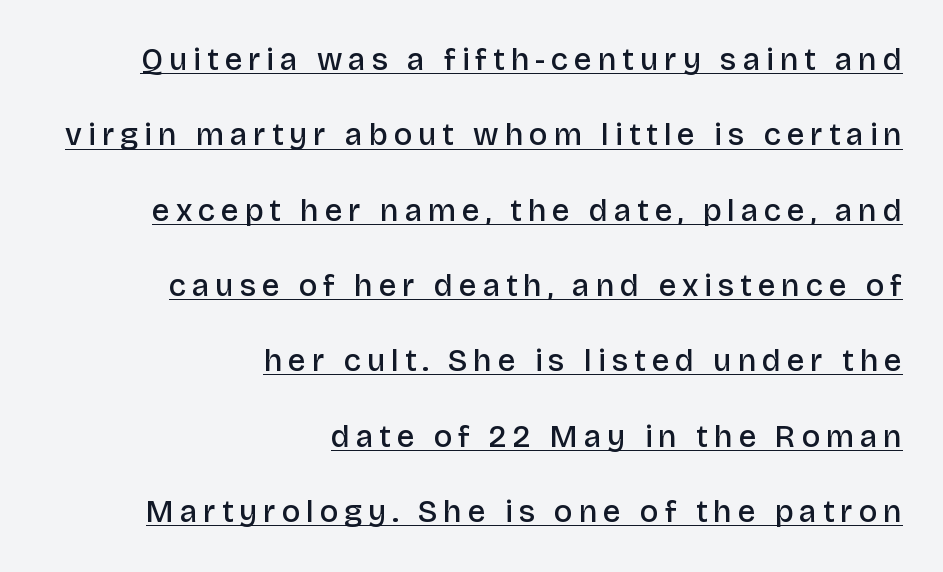
The image shows 31 px semibold sans-serif type, upright; set right-aligned, loose line spacing (2.43x), underlined; low stroke contrast and a large x-height.
